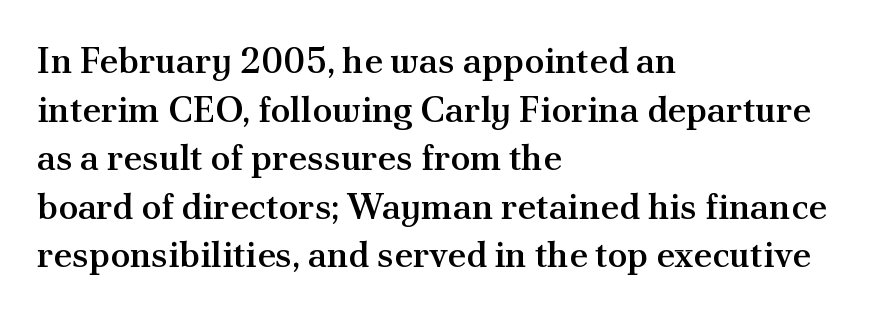
The designer went with a serif here, giving each stem small feet. Nothing unusual about the tracking: characters are spaced as the font intends. The passage shown is typed in a proportional face where columns would drift. Caption: semibold face, moderately heavy strokes. Teacher's note: observe the even left margin — that is flush-left alignment. Posture: straight, roman, zero tilt.
